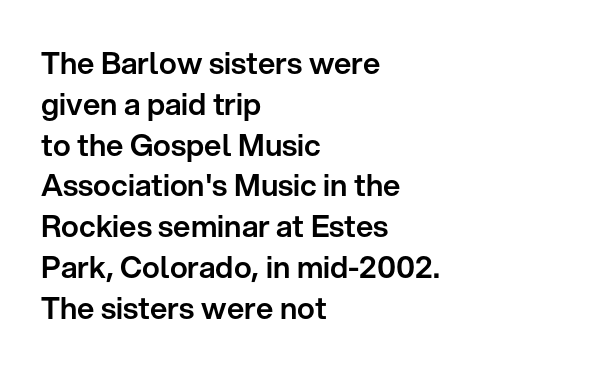
{"serif": "no", "italic": "no", "width": "normal", "stroke_contrast": "low", "x_height": "medium", "monospaced": "no", "underline": "no", "align": "left", "line_spacing": "normal", "line_spacing_ratio": 1.36, "letter_spacing": "normal", "letter_spacing_em": 0.0, "glyph_px": 30}
